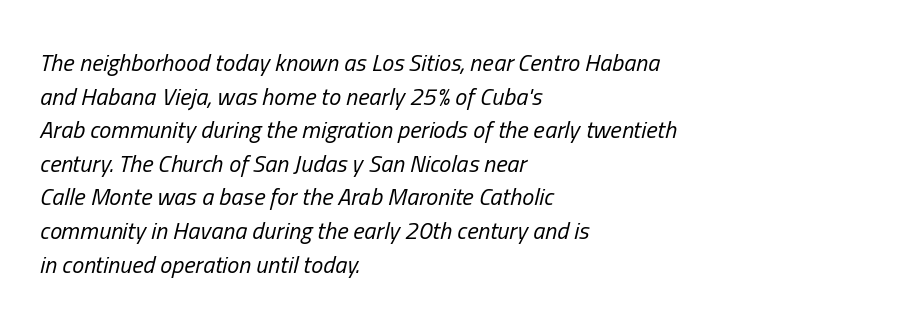
The image shows 24 px text type, italic (leaning right); set left-aligned, normal line spacing (1.4x), normal letter spacing, not underlined.
